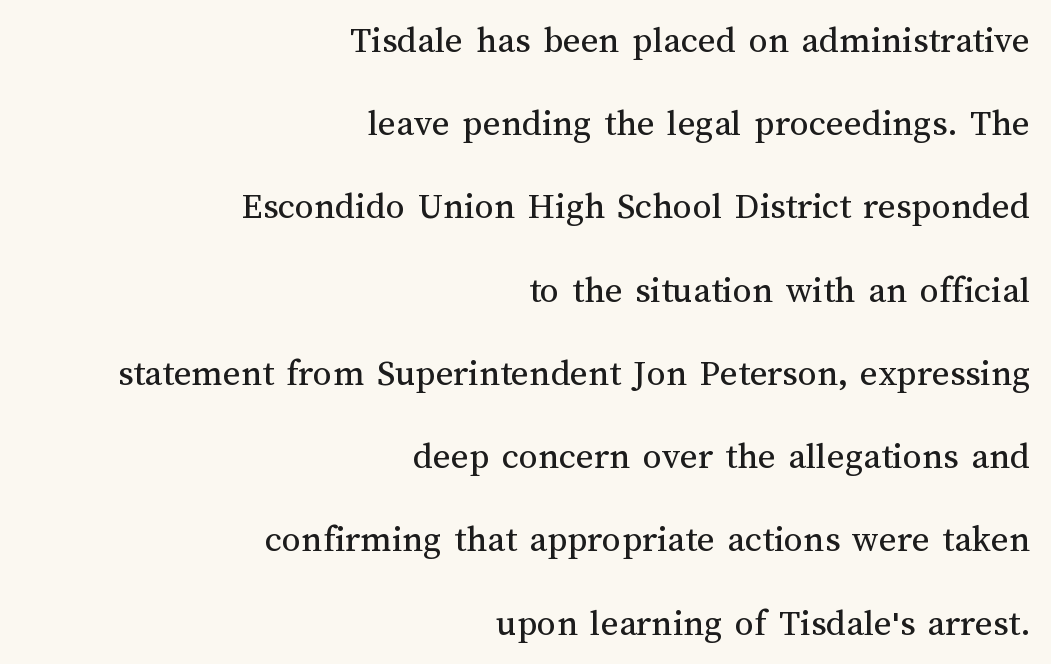
The image shows 38 px regular-weight type, upright; set right-aligned, loose line spacing (2.19x), normal letter spacing, not underlined; medium stroke contrast and a medium x-height.
